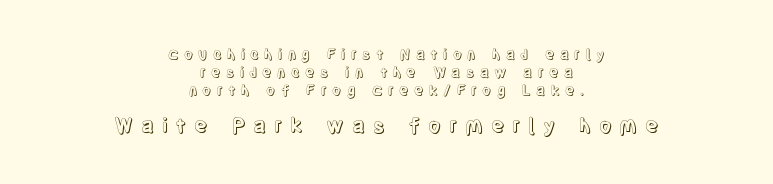
The image shows 20 px text type, upright; set centered, normal line spacing (1.27x), unusually wide letter spacing (+0.37 em), not underlined; the second (bottom) block is 1.43x larger.
